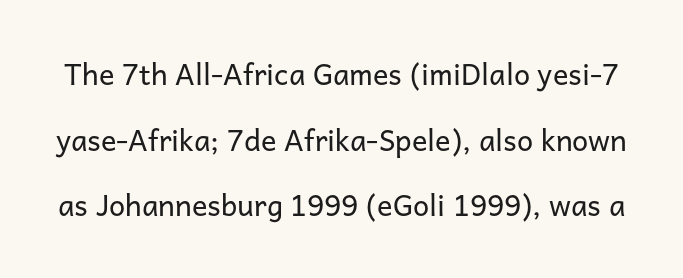
Bare-footed words on every line. The line-height multiplier appears high, well above default. This sample uses an upright cut, with every glyph sitting square on the baseline. Looks like regular typesetting: each glyph gets only the width it needs. A sans-serif font was chosen for this passage. These lines keep a tight, regular rhythm from letter to letter.
